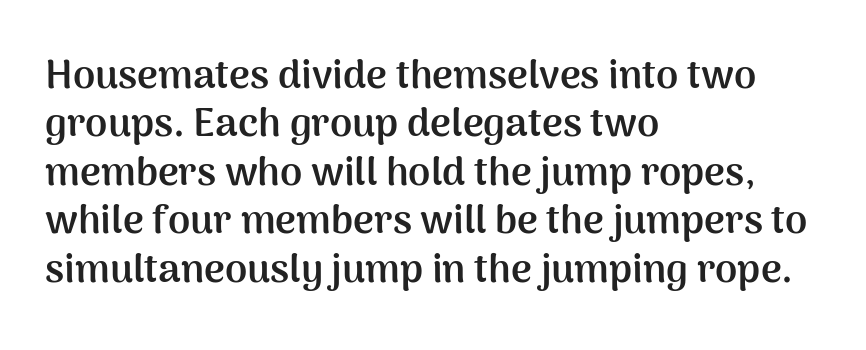
{"serif": "no", "italic": "no", "bold": "yes", "weight": "semibold", "width": "normal", "stroke_contrast": "medium", "x_height": "medium", "monospaced": "no", "underline": "no", "align": "left", "line_spacing_ratio": 1.21, "letter_spacing": "normal", "letter_spacing_em": 0.0, "glyph_px": 40}
